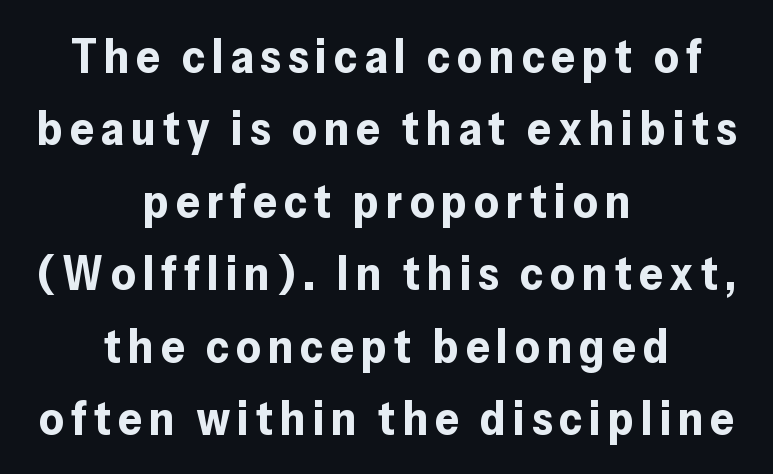
The image shows 47 px bold sans-serif type, upright; set centered, normal line spacing (1.54x), not underlined; low stroke contrast and a medium x-height.
